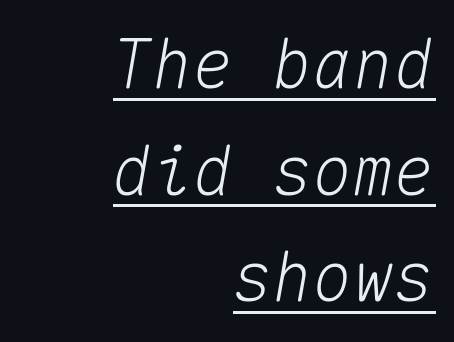
The image shows 67 px text type, italic (leaning right), monospaced; set right-aligned, normal line spacing (1.59x), normal letter spacing, underlined; medium stroke contrast and a medium x-height.
